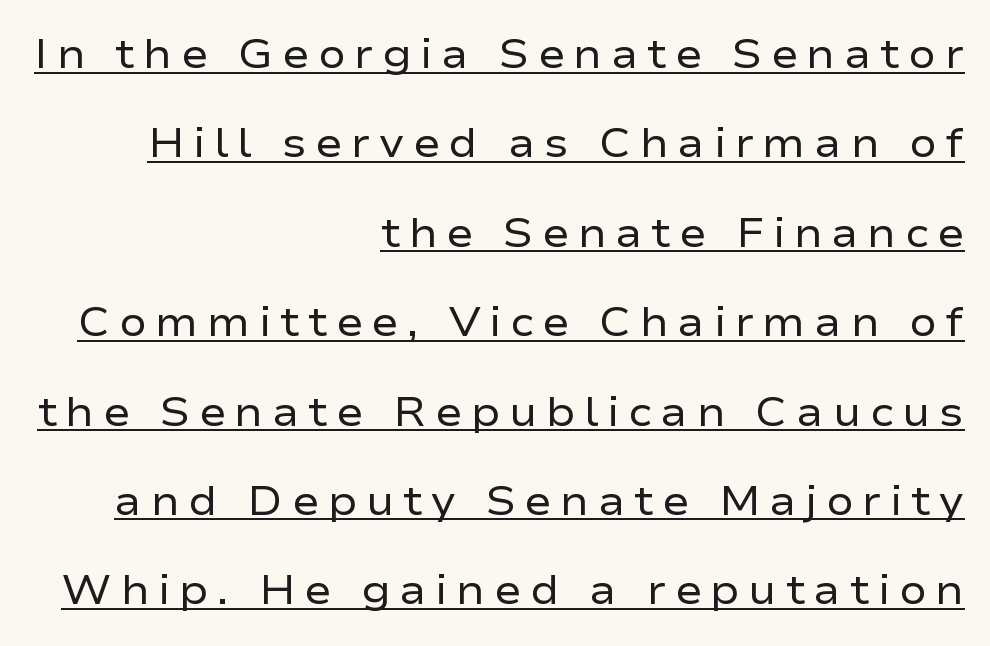
{"serif": "no", "italic": "no", "bold": "no", "weight": "regular", "width": "wide", "stroke_contrast": "low", "x_height": "medium", "monospaced": "no", "underline": "yes", "align": "right", "line_spacing": "loose", "line_spacing_ratio": 2.18, "letter_spacing": "wide", "letter_spacing_em": 0.21, "glyph_px": 41}
